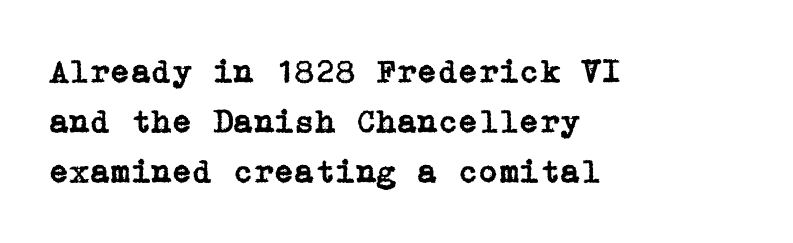
Between one letter and the next there's only the usual sliver of space. Yep, those are serifs on the letters. Reading down the block, your eye returns to a fixed left position each line. A clean baseline with only descenders dipping below it. The rendering uses a moderate line-height, typical for paragraphs. If you drew a line through each stem, it would be perfectly vertical.
